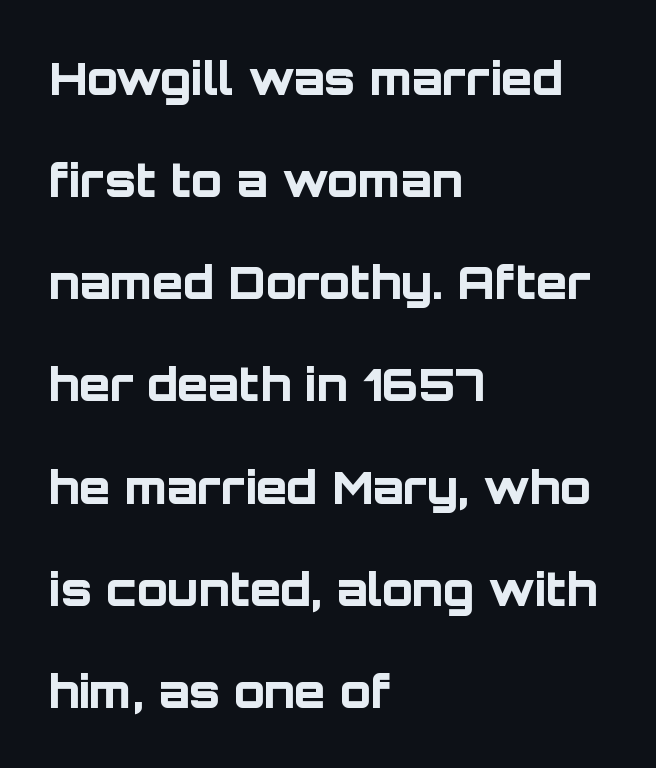
{"serif": "no", "italic": "no", "bold": "yes", "weight": "bold", "width": "normal", "stroke_contrast": "low", "x_height": "large", "monospaced": "no", "underline": "no", "align": "left", "line_spacing": "loose", "line_spacing_ratio": 2.27, "letter_spacing": "normal", "letter_spacing_em": 0.0, "glyph_px": 45}
